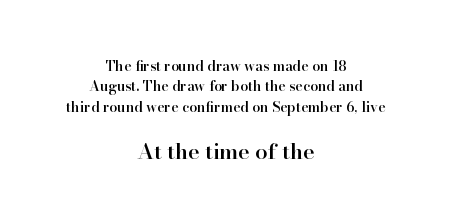
{"italic": "no", "bold": "semi", "underline": "no", "align": "center", "line_spacing": "normal", "line_spacing_ratio": 1.46, "letter_spacing": "normal", "letter_spacing_em": 0.0, "larger_block": "second", "size_ratio": 1.57, "glyph_px": 22}
